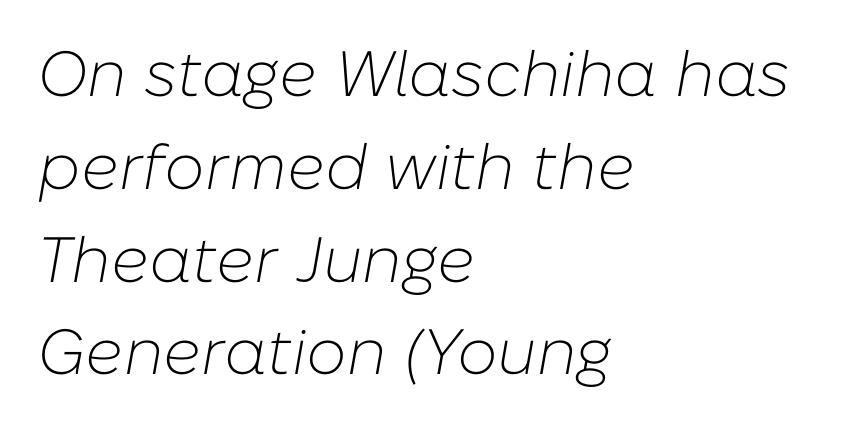
Slant detected: the letters are inclined. Evenly set lines give the paragraph a standard silhouette. Between one letter and the next there's only the usual sliver of space. The space directly below the letters is spotless. The ragged edge is on the right, which tells us the setting is flush left. Ink coverage per letter is moderate at most.
